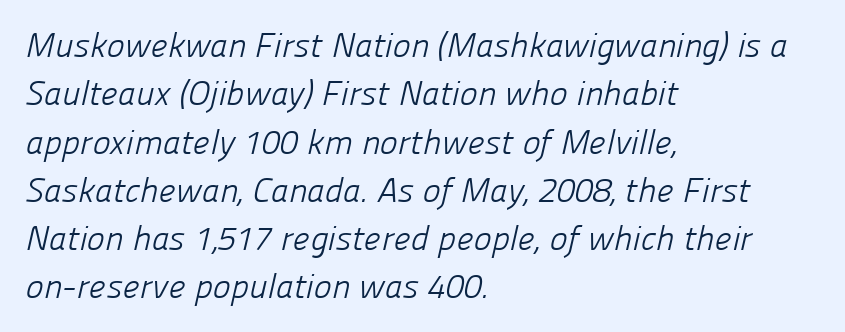
The image shows 34 px light sans-serif type; set left-aligned, normal line spacing (1.42x), normal letter spacing, not underlined; low stroke contrast and a medium x-height.
